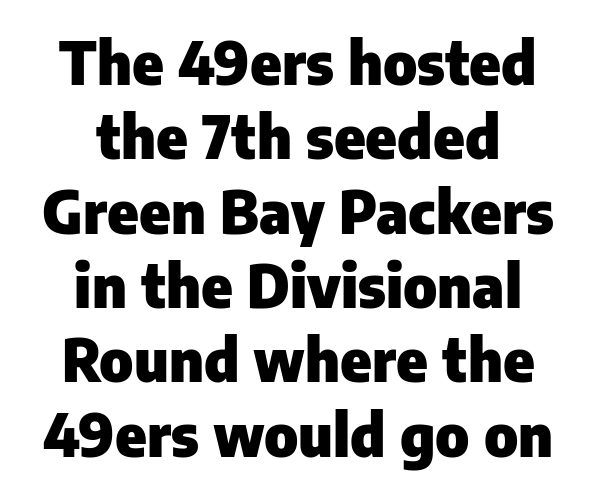
Glance below the letters and you will spot only blank space. What stands out about the letter spacing? Nothing — it is the standard amount. Font category for this specimen: sans-serif. Looks like regular typesetting: each glyph gets only the width it needs. The letters are bold, with thick, heavy strokes. Honestly, the row spacing looks completely unremarkable.
